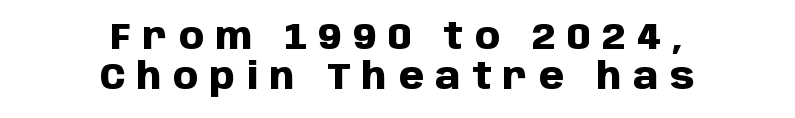
{"serif": "no", "italic": "no", "bold": "yes", "weight": "heavy", "width": "normal", "stroke_contrast": "low", "x_height": "large", "monospaced": "no", "underline": "no", "align": "center", "line_spacing": "tight", "line_spacing_ratio": 1.1, "letter_spacing": "wide", "letter_spacing_em": 0.32, "glyph_px": 36}
